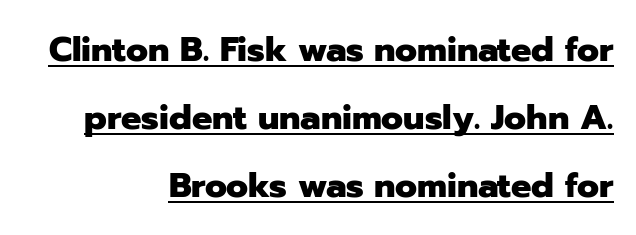
Descenders here cross a horizontal rule under the line. Proportional: the letters do not fall into vertical columns. Line ends are locked; line starts wander. Rows of type keep a wide berth in the vertical direction. The sample has been set heavy, in full bold.
